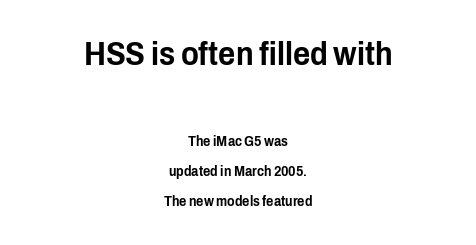
The image shows 33 px condensed sans-serif type, upright; set centered, loose line spacing (2.14x), normal letter spacing, not underlined; the first (top) block is 2.36x larger; low stroke contrast and a medium x-height.
